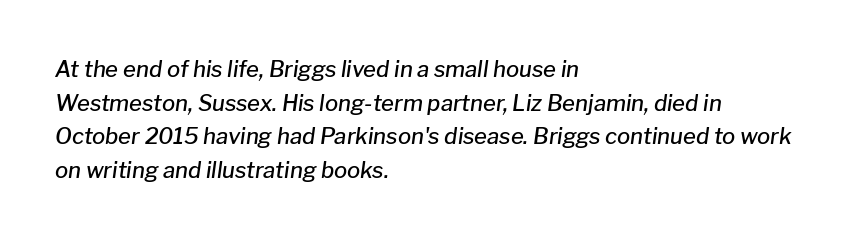
These lines sit exactly where default settings would place them. Rendered with sloped, italic letterforms. A bare baseline throughout the passage. Spacing between characters is what you'd get straight out of the box. This rendering uses left alignment, leaving the right contour irregular. This is the in-between weight designers call semibold or demi.
